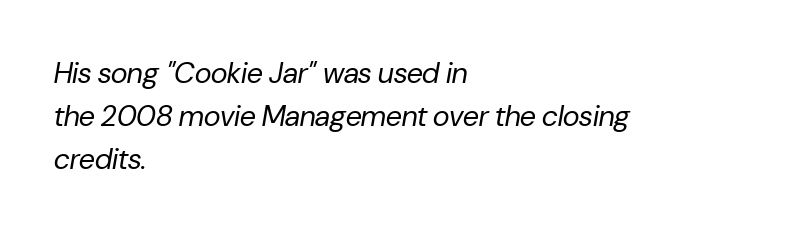
{"italic": "yes", "lean": "right", "slant_degrees": 10, "bold": "no", "weight": "regular", "width": "normal", "stroke_contrast": "low", "x_height": "medium", "monospaced": "no", "underline": "no", "align": "left", "line_spacing": "normal", "line_spacing_ratio": 1.48, "letter_spacing": "normal", "letter_spacing_em": 0.0, "glyph_px": 29}
